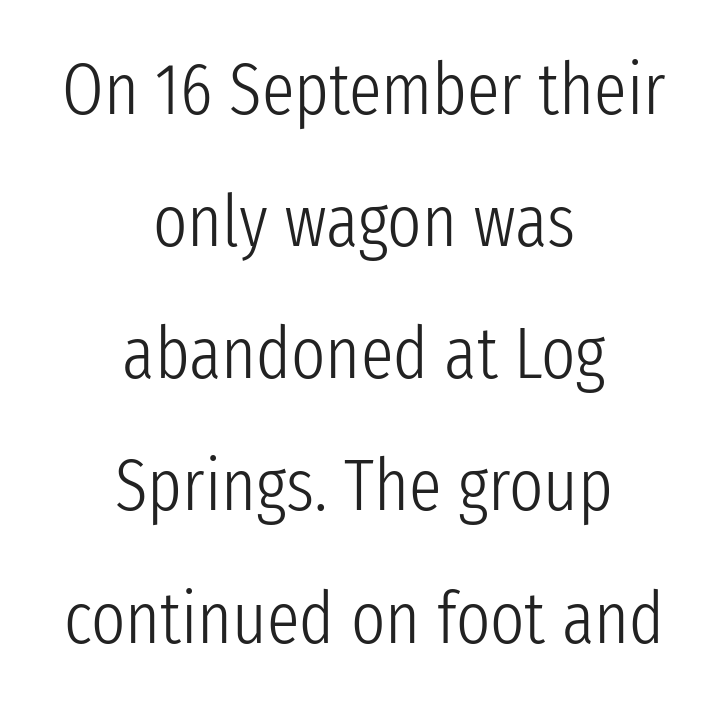
Q: Is the text bold? A: No.
Q: Is the text italic (slanted)? A: No, it is upright.
Q: Is the typeface a serif or a sans-serif typeface? A: Sans-serif.
Q: Is the text underlined? A: No.
Q: How is the paragraph aligned? A: Centered.
Q: Is the spacing between letters normal or unusually wide? A: Normal.
Q: Width (condensed, normal, or wide)? A: Condensed.
Q: Stroke contrast? A: Low.
Q: x-height? A: Medium.
Q: Monospaced? A: No.
